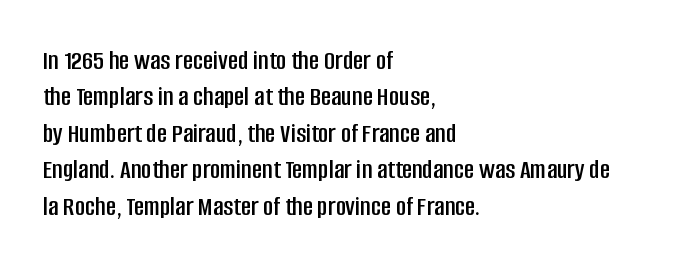
{"serif": "no", "italic": "no", "width": "condensed", "stroke_contrast": "low", "x_height": "large", "monospaced": "no", "underline": "no", "align": "left", "line_spacing": "normal", "line_spacing_ratio": 1.3, "letter_spacing": "normal", "letter_spacing_em": 0.0, "glyph_px": 28}
